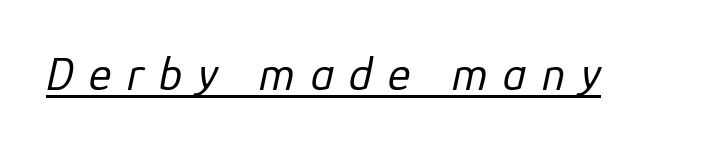
Q: Is the text bold? A: No.
Q: Is the text italic (slanted)? A: Yes, it leans right by about 12 degrees.
Q: Is the text underlined? A: Yes.
Q: Is the spacing between letters normal or unusually wide? A: Unusually wide.
Q: Width (condensed, normal, or wide)? A: Normal.
Q: Stroke contrast? A: Low.
Q: x-height? A: Medium.
Q: Monospaced? A: No.
